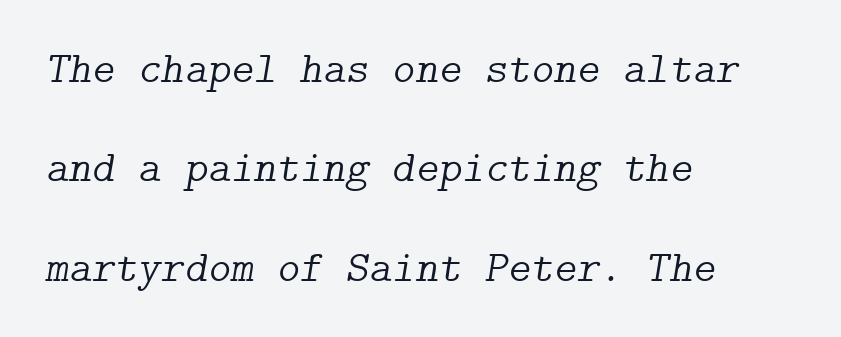
Classification — serif. Inter-character spacing is left at the font's built-in metrics. Summary of vertical rhythm: relaxed, with wide interline spacing. Short and long lines alike share a common starting point at left. Just letters on the line, the space beneath them empty.
